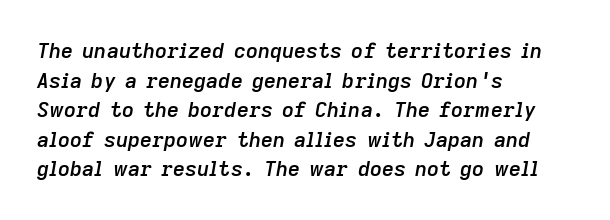
The rag falls on the right side of this text block. If you measured baseline to baseline, you'd find a middling distance. Quick note: underline off. Between one letter and the next there's only the usual sliver of space. Its strokes are somewhat broadened, the hallmark of semibold type. Is the type slanted? Yes — the strokes lean at a clear angle.
